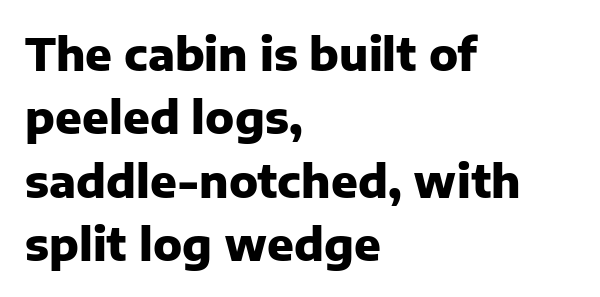
The vertical gap from one line to the next is medium. A typesetter would call this proportional, since set widths differ per character. The font family rendered here belongs to the sans-serif group. I'd describe the lettering as bold — thick and assertive. Check the space under the baseline: it is left empty.
